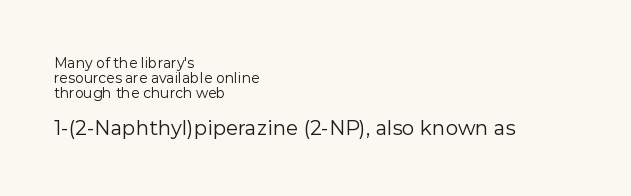
The compositor pushed each line to the left boundary. This is roman type, the default non-slanted kind. Letter spacing: default. Two sizes are in play, and the larger belongs to the second block. Descender tails drop into unmarked territory.
